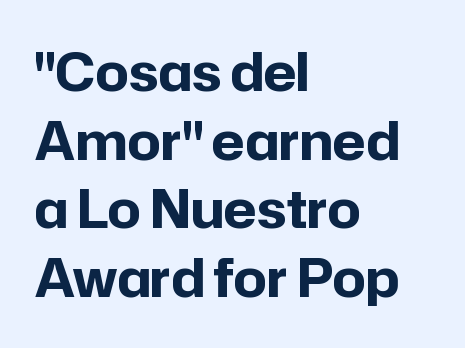
{"serif": "no", "italic": "no", "bold": "yes", "weight": "bold", "width": "normal", "stroke_contrast": "low", "x_height": "medium", "monospaced": "no", "underline": "no", "align": "left", "line_spacing": "normal", "line_spacing_ratio": 1.32, "letter_spacing": "normal", "letter_spacing_em": 0.0, "glyph_px": 52}
